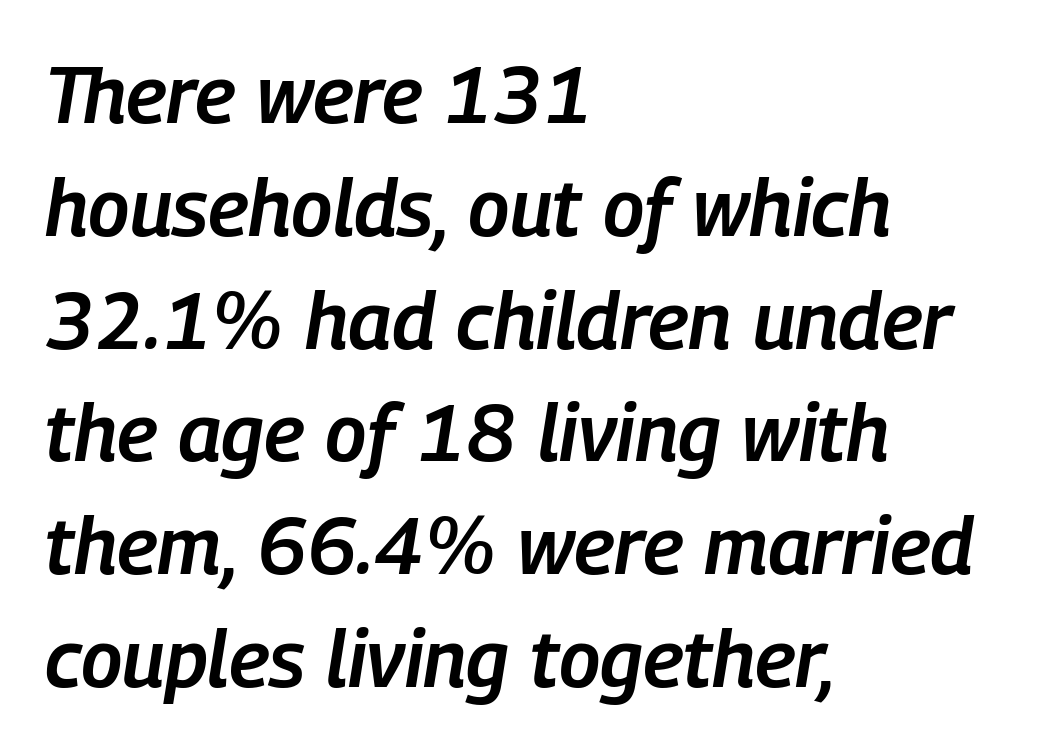
{"italic": "yes", "lean": "right", "slant_degrees": 9, "bold": "semi", "weight": "semibold", "width": "condensed", "stroke_contrast": "low", "x_height": "medium", "monospaced": "no", "underline": "no", "align": "left", "line_spacing": "normal", "line_spacing_ratio": 1.41, "letter_spacing": "normal", "letter_spacing_em": 0.0, "glyph_px": 80}
